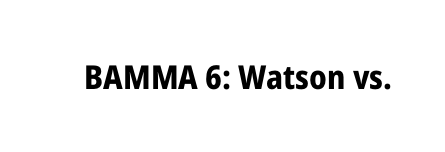
The image shows 33 px bold, condensed sans-serif type, upright; set normal letter spacing, not underlined; low stroke contrast and a medium x-height.
